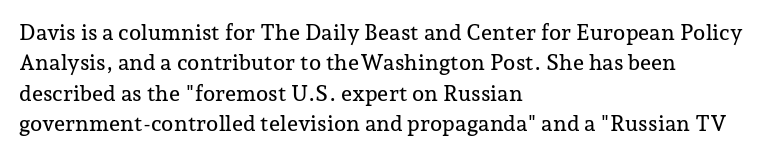
The image shows 22 px text type, upright; set left-aligned, normal line spacing (1.38x), normal letter spacing, not underlined.
